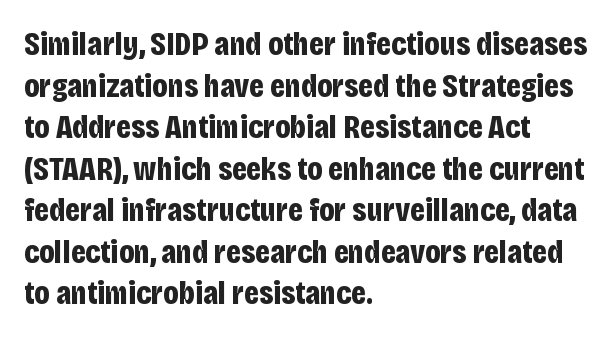
Q: Is the text bold? A: Yes.
Q: Is the text italic (slanted)? A: No, it is upright.
Q: Is the typeface a serif or a sans-serif typeface? A: Sans-serif.
Q: Is the text underlined? A: No.
Q: How is the paragraph aligned? A: Left-aligned.
Q: Is the spacing between letters normal or unusually wide? A: Normal.
Q: Is the spacing between lines tight, normal or loose? A: Normal.
Q: Width (condensed, normal, or wide)? A: Condensed.
Q: Stroke contrast? A: Low.
Q: x-height? A: Large.
Q: Monospaced? A: No.
